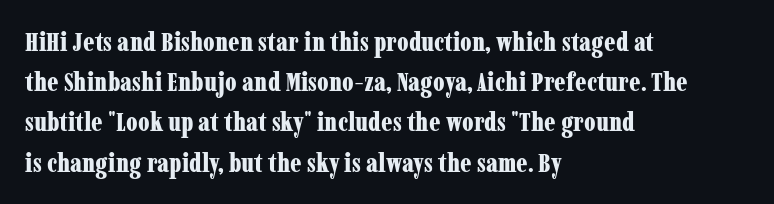
{"italic": "no", "bold": "yes", "underline": "no", "align": "left", "line_spacing": "normal", "line_spacing_ratio": 1.49, "letter_spacing": "normal", "letter_spacing_em": 0.0, "glyph_px": 27}
